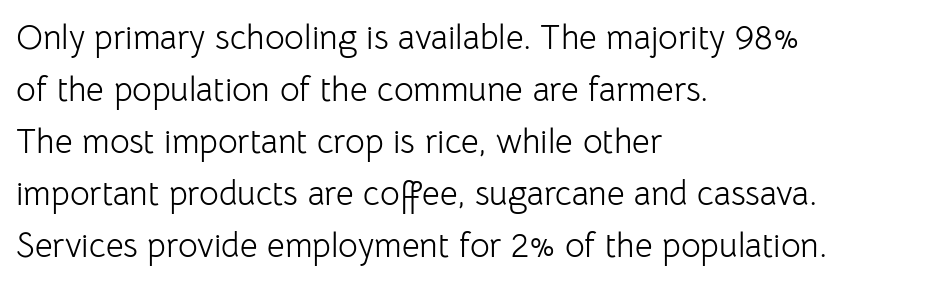
Quick note: not italic, upright. This rendering leaves character spacing at its baseline value. Successive baselines arrive at the customary interval. The typeface has the unassuming heft of standard copy or less. In CSS terms this would be text-align: left. The face used here is proportionally spaced, like ordinary book or web type.
